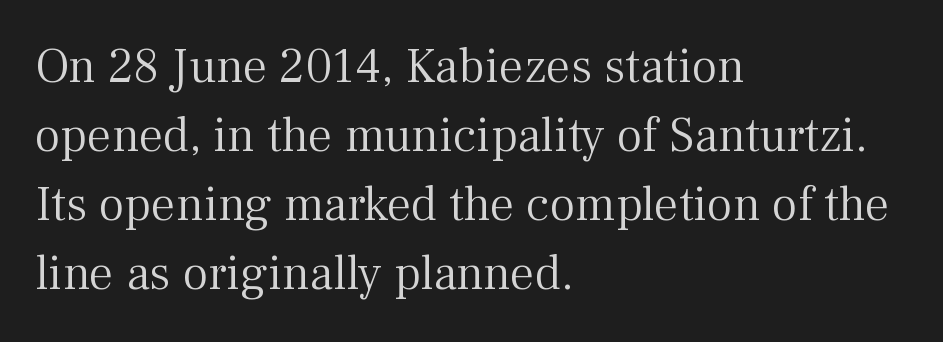
Q: Is the text bold? A: No.
Q: Is the text italic (slanted)? A: No, it is upright.
Q: Is the typeface a serif or a sans-serif typeface? A: Serif.
Q: Is the text underlined? A: No.
Q: How is the paragraph aligned? A: Left-aligned.
Q: Is the spacing between letters normal or unusually wide? A: Normal.
Q: Is the spacing between lines tight, normal or loose? A: Normal.
Q: Width (condensed, normal, or wide)? A: Normal.
Q: Stroke contrast? A: Medium.
Q: x-height? A: Medium.
Q: Monospaced? A: No.
